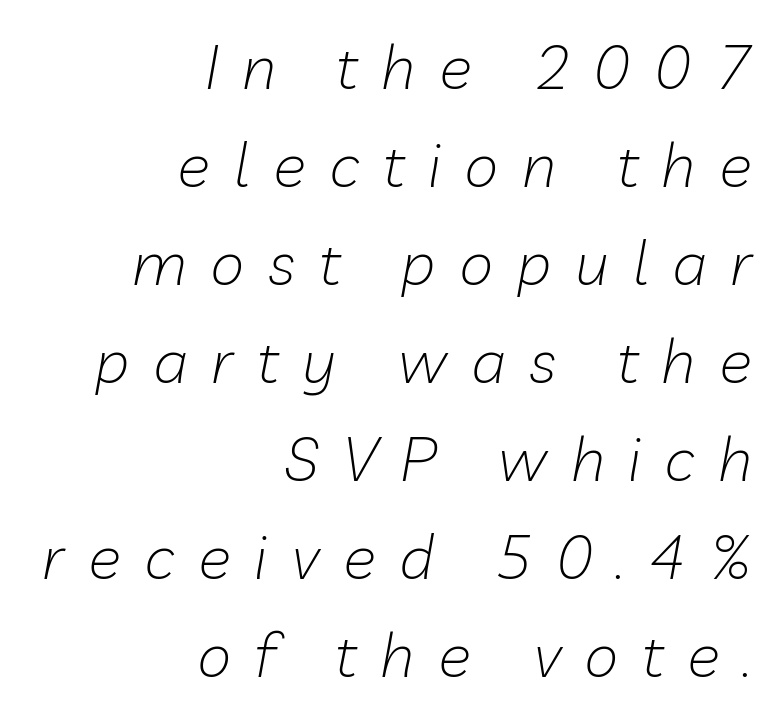
{"italic": "yes", "lean": "right", "slant_degrees": 10, "bold": "no", "weight": "light", "width": "normal", "stroke_contrast": "low", "x_height": "medium", "monospaced": "no", "underline": "no", "align": "right", "line_spacing": "normal", "line_spacing_ratio": 1.58, "letter_spacing": "wide", "letter_spacing_em": 0.38, "glyph_px": 62}
